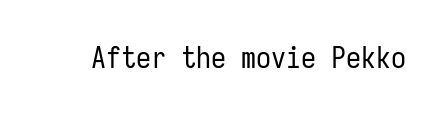
The image shows 30 px regular-weight, condensed sans-serif type, upright, monospaced; set normal letter spacing, not underlined; low stroke contrast and a medium x-height.
